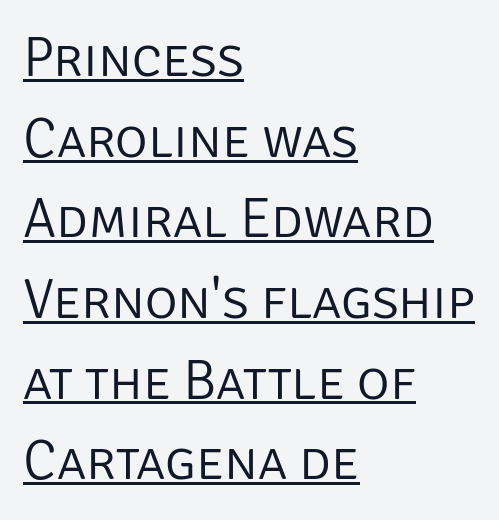
Vertical stems look standard width or narrower in stroke. Looks like regular typesetting: each glyph gets only the width it needs. The words here are underlined. All the whitespace from short lines collects on the right.
